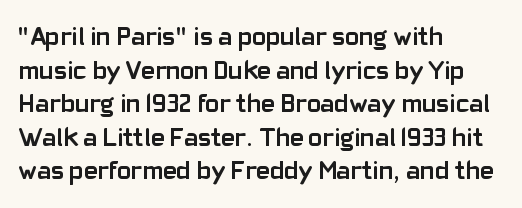
The image shows 26 px bold type, upright; set left-aligned, normal line spacing (1.29x), normal letter spacing, not underlined.
